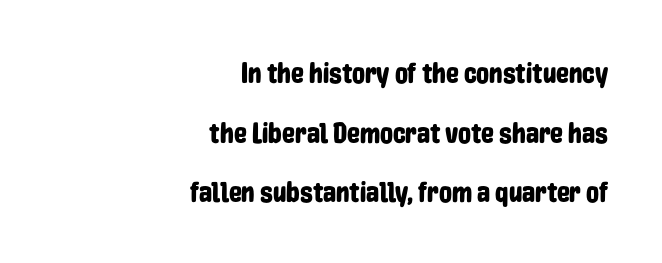
Students, note that the glyphs here touch the page at normal intervals. Visually the block forms a straight wall on the right and a jagged coastline on the left. Each new line begins a long way beneath the previous one. Nope, not italic — everything's standing straight.
